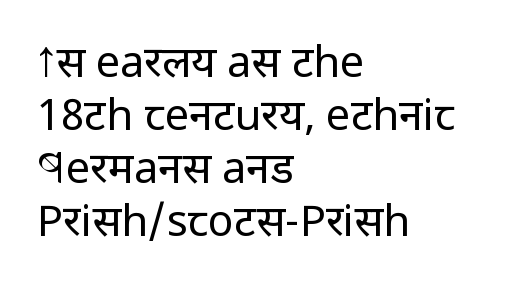
Caption: standard tracking, unaltered. Letters rest on an invisible, unmarked baseline. Counters stay open thanks to moderate or lighter strokes. The letters carry no serifs — their stems end cleanly without finishing strokes. Line beginnings align vertically; line endings do not. Tall strokes in this sample are plumb rather than angled.
